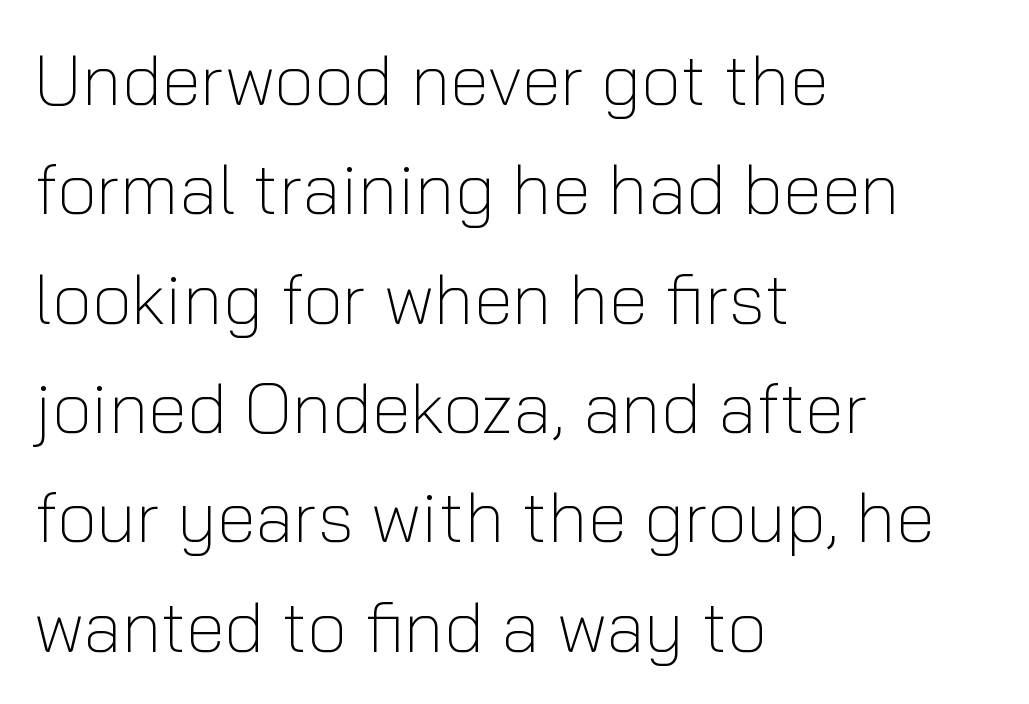
{"serif": "no", "italic": "no", "bold": "no", "weight": "light", "width": "normal", "stroke_contrast": "low", "x_height": "medium", "monospaced": "no", "underline": "no", "align": "left", "line_spacing": "normal", "line_spacing_ratio": 1.54, "letter_spacing": "normal", "letter_spacing_em": 0.0, "glyph_px": 71}
